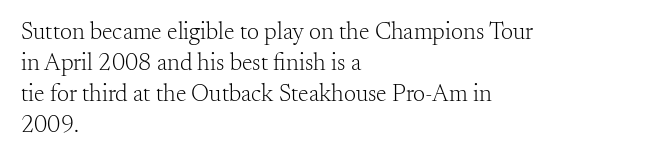
{"italic": "no", "bold": "no", "underline": "no", "align": "left", "line_spacing": "normal", "line_spacing_ratio": 1.29, "letter_spacing": "normal", "letter_spacing_em": 0.0, "glyph_px": 24}
